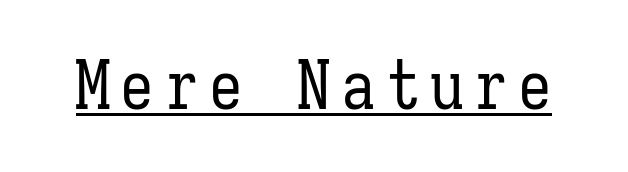
{"italic": "no", "bold": "no", "weight": "regular", "width": "condensed", "stroke_contrast": "low", "x_height": "medium", "monospaced": "yes", "underline": "yes", "glyph_px": 67}
